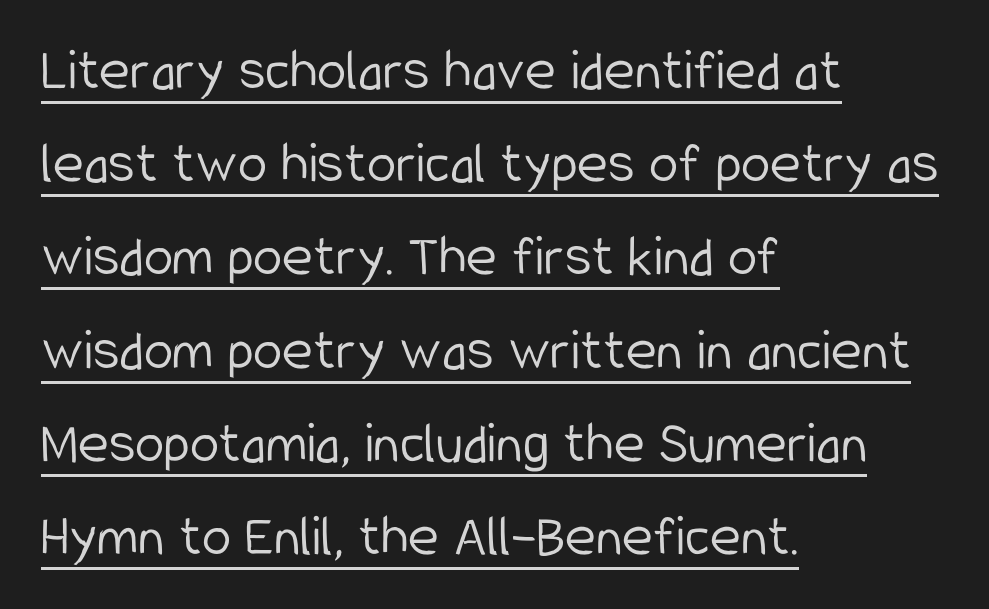
{"serif": "no", "italic": "no", "bold": "no", "weight": "light", "width": "condensed", "stroke_contrast": "low", "x_height": "medium", "monospaced": "no", "underline": "yes", "align": "left", "line_spacing": "normal", "line_spacing_ratio": 1.58, "letter_spacing": "normal", "letter_spacing_em": 0.0, "glyph_px": 59}
